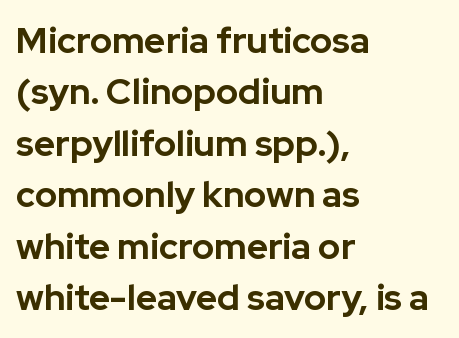
The image shows 36 px bold sans-serif type, upright; set left-aligned, normal line spacing (1.43x), normal letter spacing, not underlined; low stroke contrast and a medium x-height.
